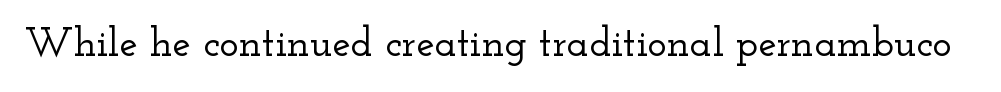
{"serif": "yes", "italic": "no", "width": "wide", "stroke_contrast": "low", "x_height": "small", "monospaced": "no", "underline": "no", "letter_spacing": "normal", "letter_spacing_em": 0.0, "glyph_px": 41}
